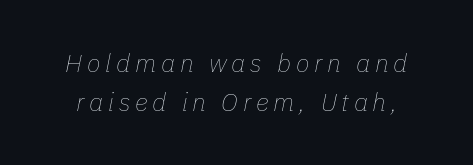
Q: Is the text bold? A: No.
Q: Is the text italic (slanted)? A: Yes, it leans right by about 11 degrees.
Q: Is the text underlined? A: No.
Q: Is the spacing between lines tight, normal or loose? A: Normal.
